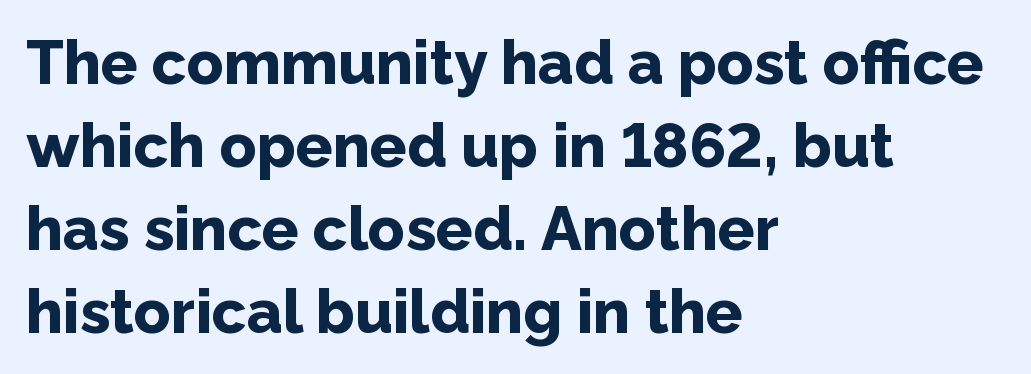
{"serif": "no", "italic": "no", "bold": "yes", "weight": "bold", "width": "normal", "stroke_contrast": "low", "x_height": "medium", "monospaced": "no", "underline": "no", "align": "left", "line_spacing": "normal", "line_spacing_ratio": 1.36, "letter_spacing": "normal", "letter_spacing_em": 0.0, "glyph_px": 61}
